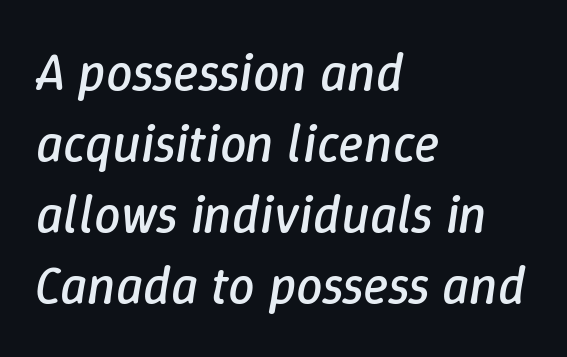
The image shows 53 px regular-weight type, italic (leaning right); set left-aligned, normal line spacing (1.34x), normal letter spacing, not underlined; low stroke contrast and a medium x-height.
